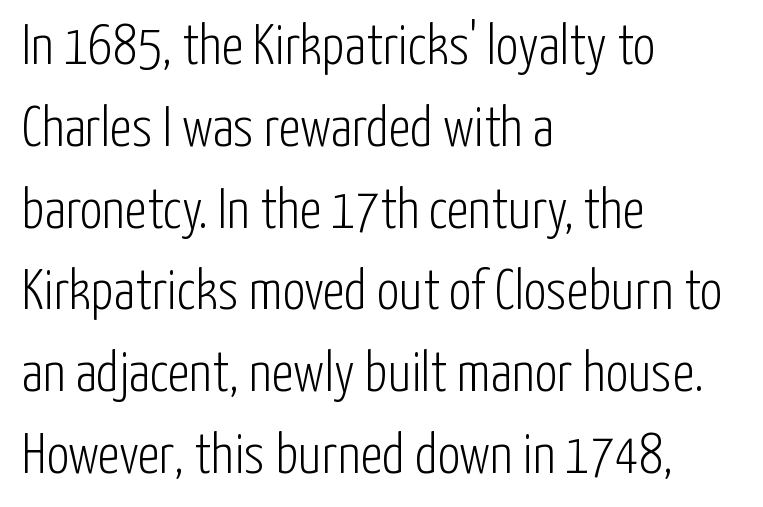
The zone under the glyphs is completely vacant. The face used here is proportionally spaced, like ordinary book or web type. The lines sit at an ordinary, default distance from one another. Serif or sans? Sans — the stroke terminals are bare. The lines in this sample share a left origin and differ only in where they stop. Posture: vertical.
